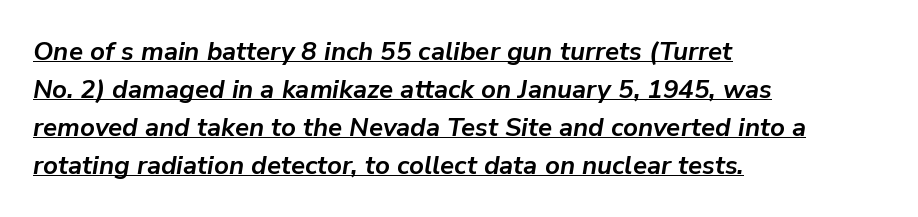
{"italic": "yes", "lean": "right", "slant_degrees": 9, "bold": "yes", "underline": "yes", "align": "left", "line_spacing": "normal", "line_spacing_ratio": 1.46, "letter_spacing": "normal", "letter_spacing_em": 0.0, "glyph_px": 26}
